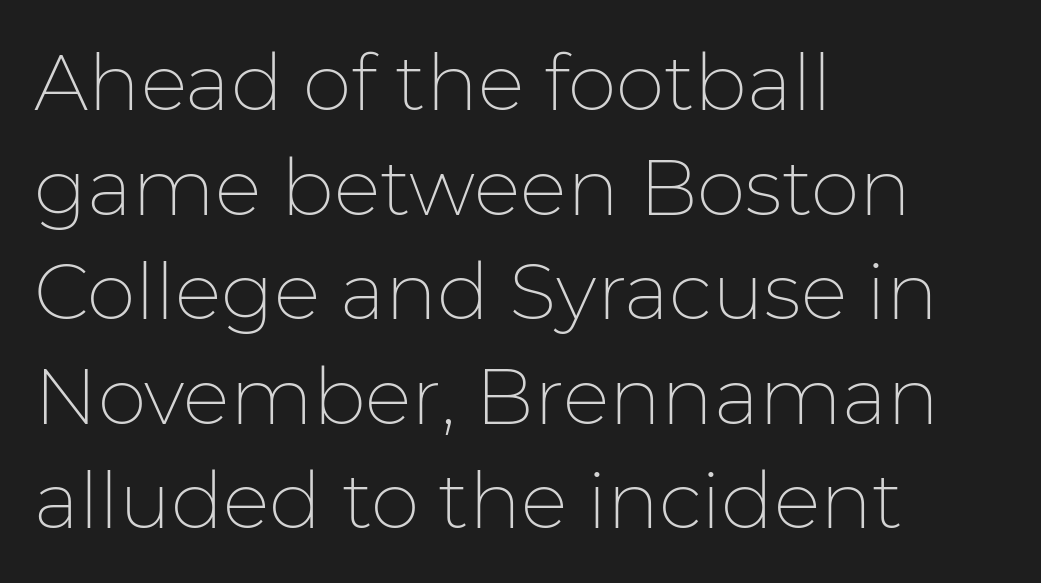
The letters carry no serifs — their stems end cleanly without finishing strokes. This rendering leaves character spacing at its baseline value. The passage shown is typed in a proportional face where columns would drift. This is roman type, the default non-slanted kind. Typeset ragged right — the left edge is the straight one. Leading: standard.
